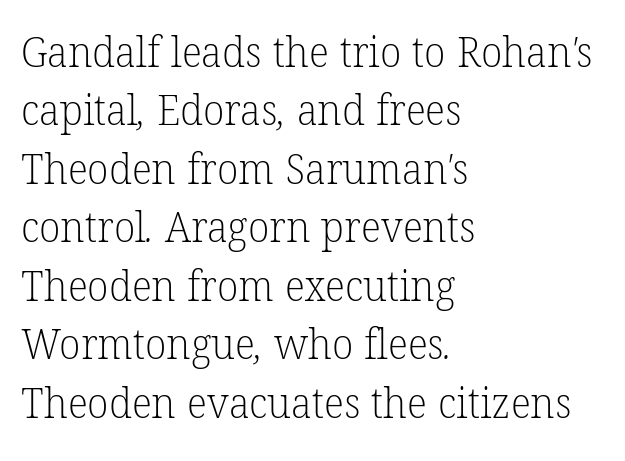
Q: Is the text bold? A: No.
Q: Is the typeface a serif or a sans-serif typeface? A: Serif.
Q: Is the text underlined? A: No.
Q: How is the paragraph aligned? A: Left-aligned.
Q: Is the spacing between letters normal or unusually wide? A: Normal.
Q: Is the spacing between lines tight, normal or loose? A: Normal.
Q: Width (condensed, normal, or wide)? A: Normal.
Q: Stroke contrast? A: Low.
Q: x-height? A: Medium.
Q: Monospaced? A: No.
